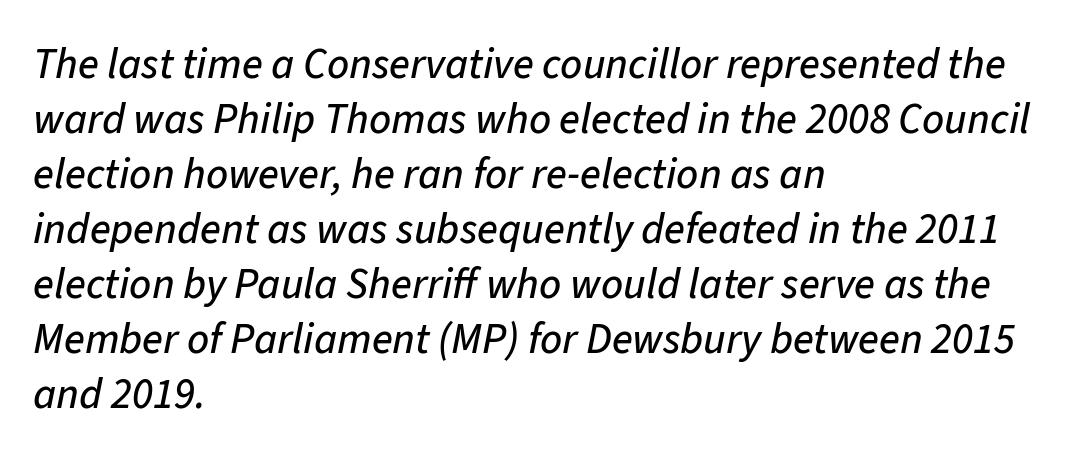
{"italic": "yes", "lean": "right", "slant_degrees": 11, "width": "normal", "stroke_contrast": "low", "x_height": "medium", "monospaced": "no", "underline": "no", "align": "left", "line_spacing": "normal", "line_spacing_ratio": 1.28, "letter_spacing": "normal", "letter_spacing_em": 0.0, "glyph_px": 43}
